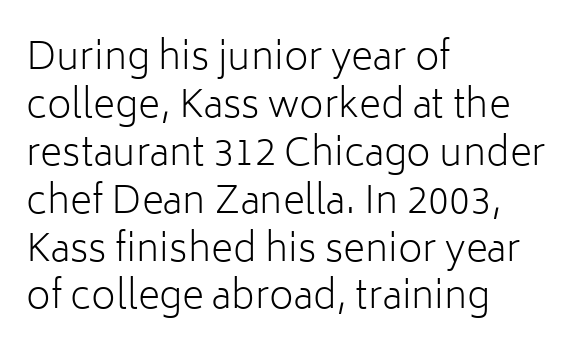
Ordinary non-slanted type is in use. In CSS terms this would be text-align: left. The passage shown is typeset with a sans-serif family. Type without underlining. The letters advance in unequal steps, a hallmark of proportional type.
